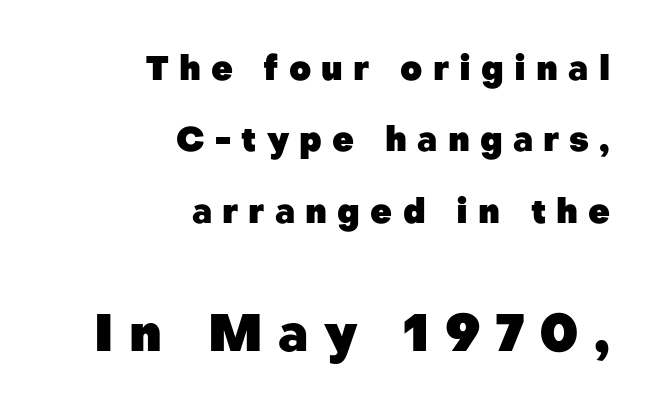
Q: Is the text bold? A: Yes.
Q: Is the text italic (slanted)? A: No, it is upright.
Q: Is the typeface a serif or a sans-serif typeface? A: Sans-serif.
Q: Is the text underlined? A: No.
Q: How is the paragraph aligned? A: Right-aligned.
Q: Is the spacing between letters normal or unusually wide? A: Unusually wide.
Q: Is the spacing between lines tight, normal or loose? A: Loose.
Q: Which block of text is set in a larger size, the first (top) or the second (bottom)? A: The second (bottom) one.
Q: Width (condensed, normal, or wide)? A: Normal.
Q: Stroke contrast? A: Low.
Q: x-height? A: Medium.
Q: Monospaced? A: No.
